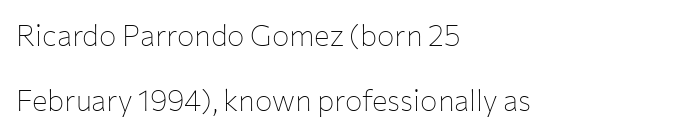
The image shows 29 px thin sans-serif type, upright; set left-aligned, loose line spacing (2.24x), normal letter spacing, not underlined; low stroke contrast and a medium x-height.
